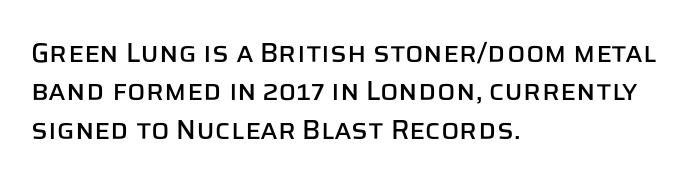
Q: Is the text italic (slanted)? A: No, it is upright.
Q: Is the text underlined? A: No.
Q: How is the paragraph aligned? A: Left-aligned.
Q: Is the spacing between letters normal or unusually wide? A: Normal.
Q: Is the spacing between lines tight, normal or loose? A: Normal.
